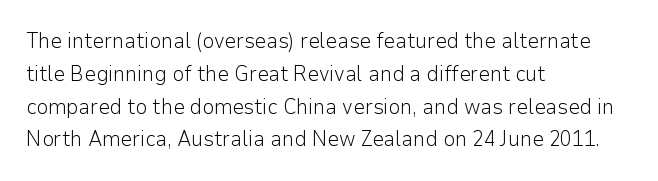
Upright lettering throughout. The rows are spaced the way most documents space them. These lines stack with their left ends in a neat column. The space beneath each line is pristine and unruled. This sample uses plain, unmodified letter spacing. Stem width sits at or under what a default text font uses.
